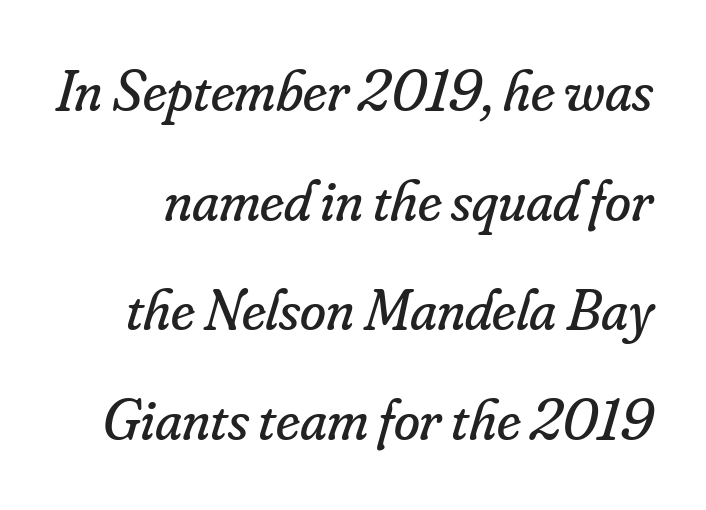
Notice how the stems are inclined rather than vertical — that's the hallmark of italics. Do the characters align in a grid? No, the font is proportional. The letters look calm and open, with moderate or lighter stems. Type style note: has serifs.
